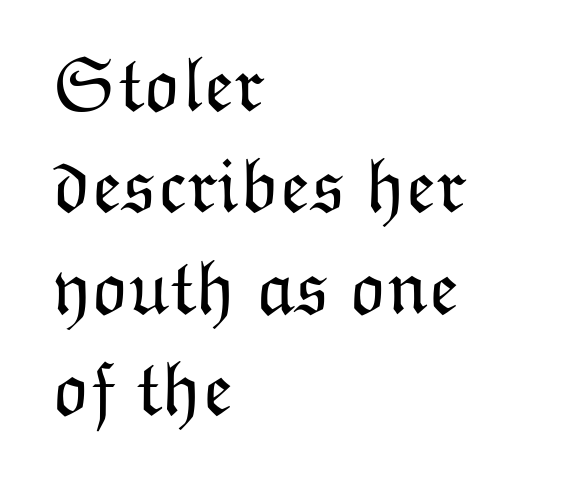
Anything drawn beneath the words? Only blank space. Italic? Not at all — the glyphs are vertical. A student would call this left alignment; a typographer would say flush left, rag right. A typesetter would call this zero additional tracking.
